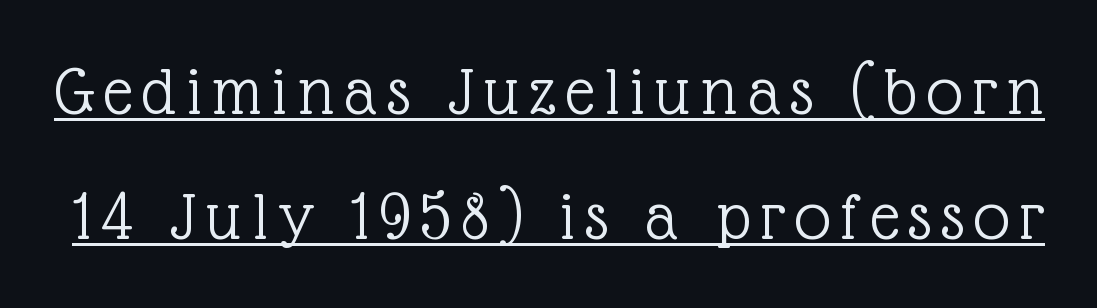
Each letter keeps its own natural width here, so spacing adapts to shape. Emphasis is given by a line drawn under the lettering. The specimen reads as upright at a glance. The characters are drawn with everyday or finer stroke widths.
